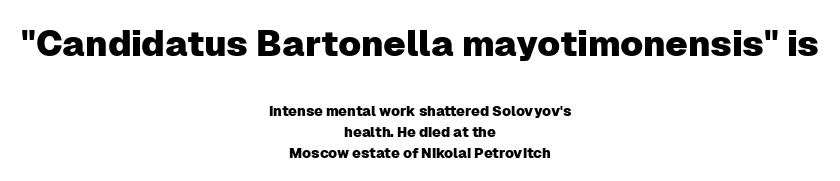
The axis of the letterforms is exactly vertical. The letters in the upper block stand taller than those in the block below. Each letter keeps its own natural width here, so spacing adapts to shape. Reading down the block, each line starts at a different indent, mirrored at its end. The leading is moderate, giving the passage an even texture.
